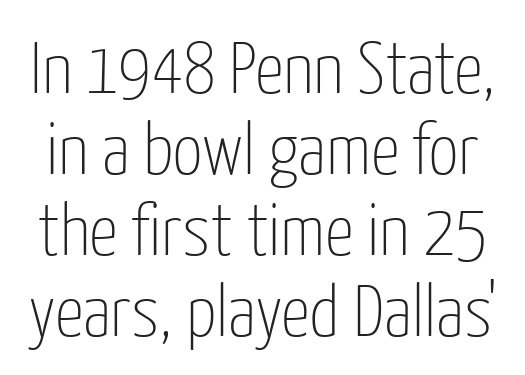
How are the letters spaced? Ordinarily, with no added tracking. Varying glyph widths throughout — classic text-font behaviour. The words here are not underlined. Tall strokes in this sample are plumb rather than angled. Does the type have serifs? No, each stem ends abruptly. The font sits on the lighter half of the weight spectrum, regular included.
